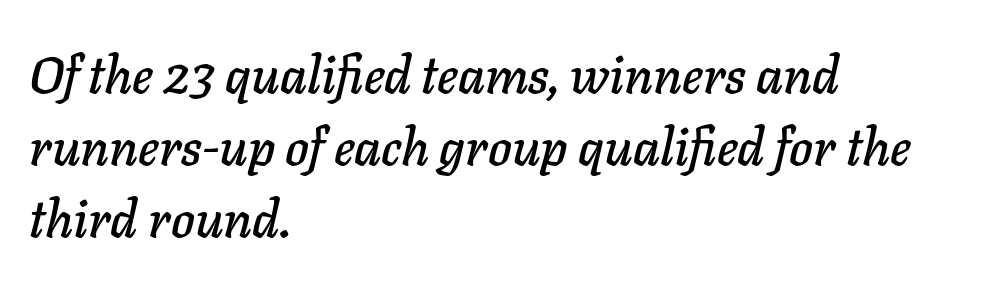
The image shows 51 px text type, italic (leaning right); set left-aligned, normal line spacing (1.41x), normal letter spacing, not underlined; low stroke contrast and a medium x-height.
